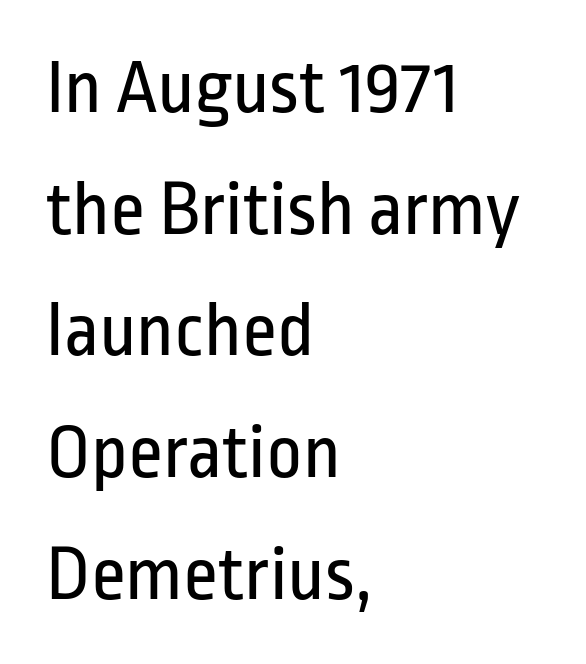
{"serif": "no", "italic": "no", "bold": "no", "weight": "regular", "width": "condensed", "stroke_contrast": "low", "x_height": "medium", "monospaced": "no", "underline": "no", "align": "left", "line_spacing": "normal", "line_spacing_ratio": 1.56, "letter_spacing": "normal", "letter_spacing_em": 0.0, "glyph_px": 78}
